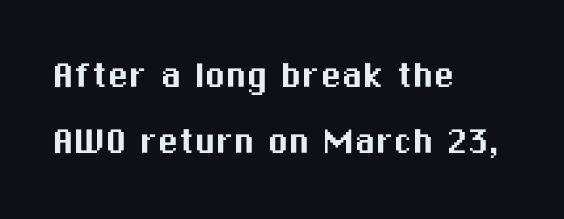
The letterforms sit shoulder to shoulder at normal distance. These lines are rendered in a variable-pitch font. Each letter's strokes conclude bluntly, with no projecting serifs. Check under the words: just untouched page. A student would call this left alignment; a typographer would say flush left, rag right. The designer left line spacing at the default.
